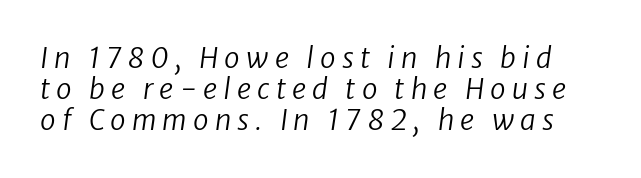
Q: Is the text bold? A: No.
Q: Is the typeface a serif or a sans-serif typeface? A: Sans-serif.
Q: Is the text underlined? A: No.
Q: Is the spacing between letters normal or unusually wide? A: Unusually wide.
Q: Is the spacing between lines tight, normal or loose? A: Tight.
Q: Width (condensed, normal, or wide)? A: Normal.
Q: Stroke contrast? A: Low.
Q: x-height? A: Medium.
Q: Monospaced? A: No.
